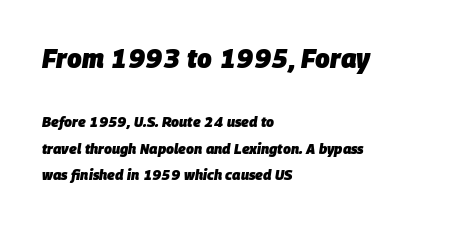
Q: Is the text bold? A: Yes.
Q: Is the text italic (slanted)? A: Yes, it leans right by about 9 degrees.
Q: Is the text underlined? A: No.
Q: How is the paragraph aligned? A: Left-aligned.
Q: Is the spacing between letters normal or unusually wide? A: Normal.
Q: Is the spacing between lines tight, normal or loose? A: Loose.
Q: Which block of text is set in a larger size, the first (top) or the second (bottom)? A: The first (top) one.
